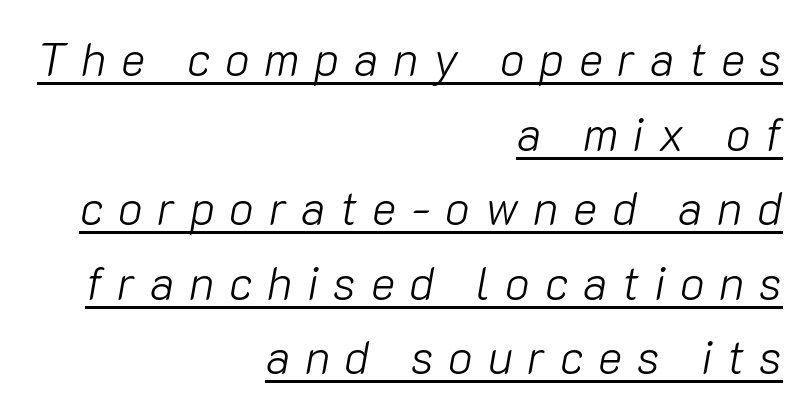
{"italic": "yes", "lean": "right", "slant_degrees": 10, "bold": "no", "weight": "light", "width": "normal", "stroke_contrast": "low", "x_height": "medium", "monospaced": "no", "underline": "yes", "align": "right", "line_spacing": "normal", "line_spacing_ratio": 1.62, "letter_spacing": "wide", "letter_spacing_em": 0.32, "glyph_px": 46}
